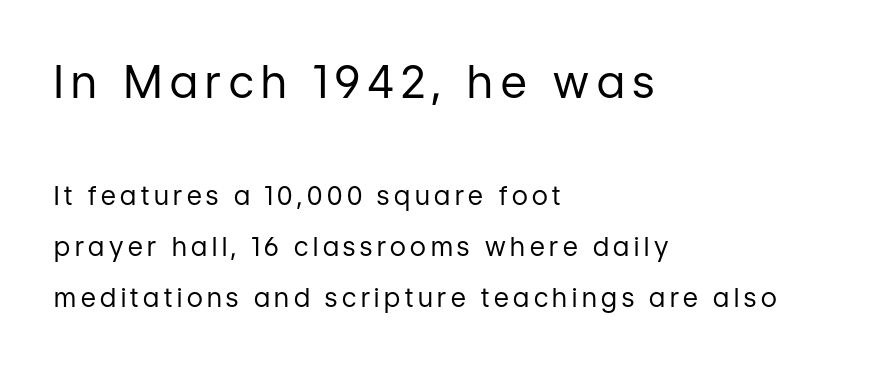
Q: Is the text bold? A: No.
Q: Is the text italic (slanted)? A: No, it is upright.
Q: Is the typeface a serif or a sans-serif typeface? A: Sans-serif.
Q: Is the text underlined? A: No.
Q: How is the paragraph aligned? A: Left-aligned.
Q: Is the spacing between lines tight, normal or loose? A: Loose.
Q: Which block of text is set in a larger size, the first (top) or the second (bottom)? A: The first (top) one.
Q: Width (condensed, normal, or wide)? A: Normal.
Q: Stroke contrast? A: Low.
Q: x-height? A: Medium.
Q: Monospaced? A: No.
